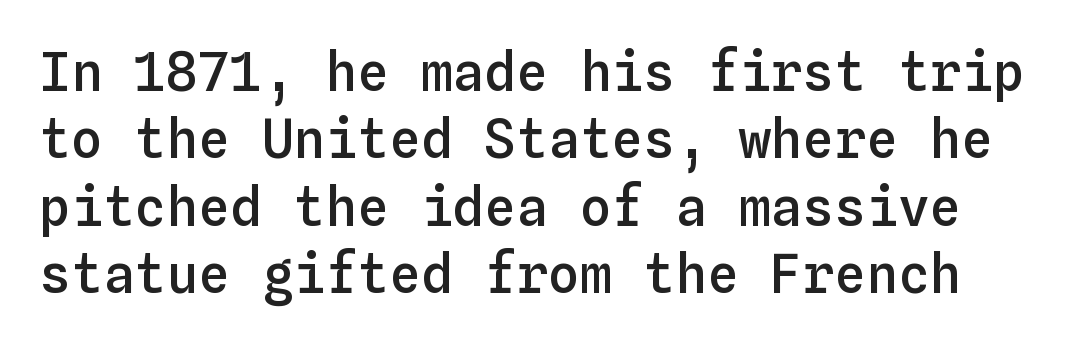
Q: Is the text bold? A: Semi-bold.
Q: Is the text italic (slanted)? A: No, it is upright.
Q: Is the text underlined? A: No.
Q: Is the spacing between letters normal or unusually wide? A: Normal.
Q: Is the spacing between lines tight, normal or loose? A: Normal.
Q: Width (condensed, normal, or wide)? A: Normal.
Q: Stroke contrast? A: Low.
Q: x-height? A: Medium.
Q: Monospaced? A: Yes.
